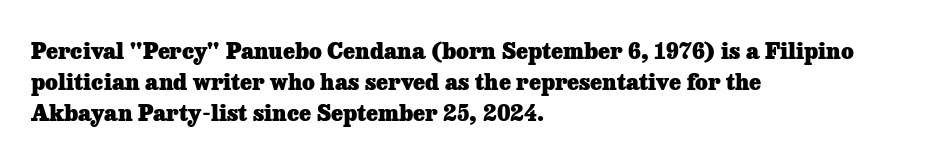
Q: Is the text bold? A: Yes.
Q: Is the text italic (slanted)? A: No, it is upright.
Q: Is the text underlined? A: No.
Q: How is the paragraph aligned? A: Left-aligned.
Q: Is the spacing between letters normal or unusually wide? A: Normal.
Q: Is the spacing between lines tight, normal or loose? A: Normal.
